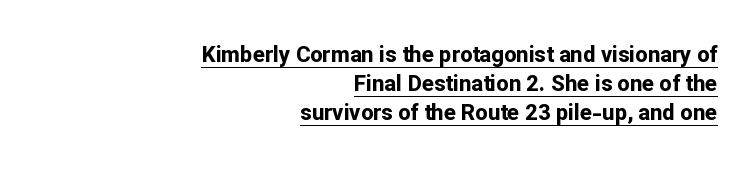
This is the regular roman posture of the typeface. Students, observe: this is what conventionally led text looks like. Emphasis is given by a line drawn under the lettering. The paragraph has a hard right edge and a soft left edge.
